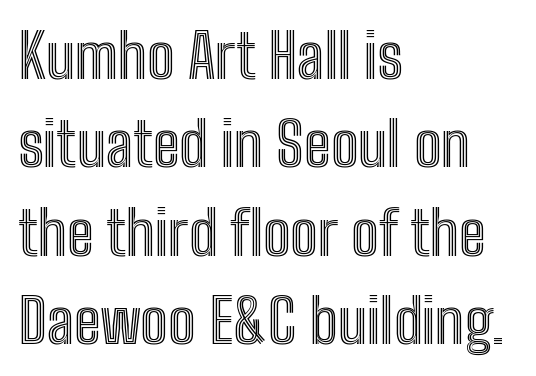
The image shows 61 px condensed type, upright; set left-aligned, normal line spacing (1.45x), normal letter spacing, not underlined; a medium x-height.
